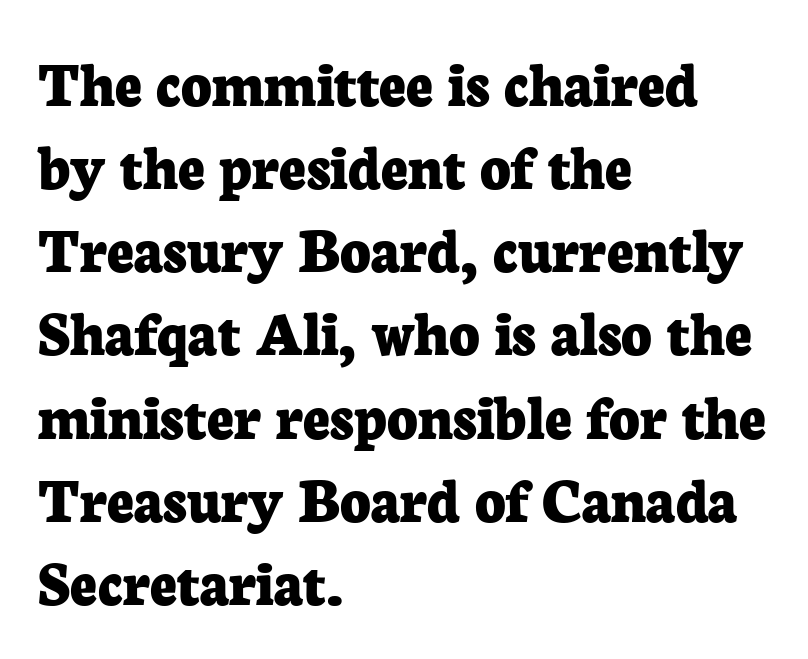
The image shows 66 px bold serif type, upright; set left-aligned, normal line spacing (1.26x), normal letter spacing, not underlined; low stroke contrast and a medium x-height.
